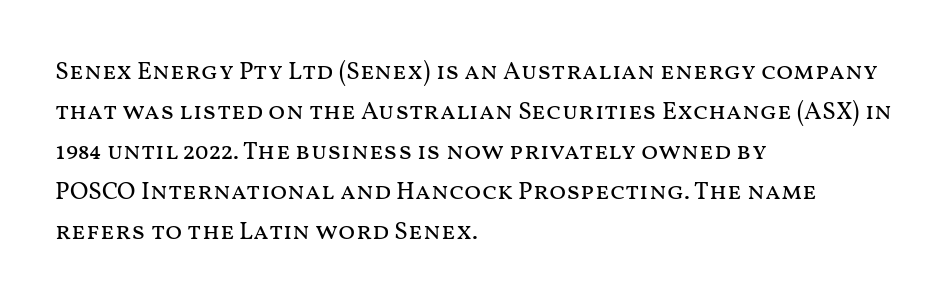
Q: Is the text bold? A: No.
Q: Is the text italic (slanted)? A: No, it is upright.
Q: Is the text underlined? A: No.
Q: How is the paragraph aligned? A: Left-aligned.
Q: Is the spacing between letters normal or unusually wide? A: Normal.
Q: Is the spacing between lines tight, normal or loose? A: Normal.
